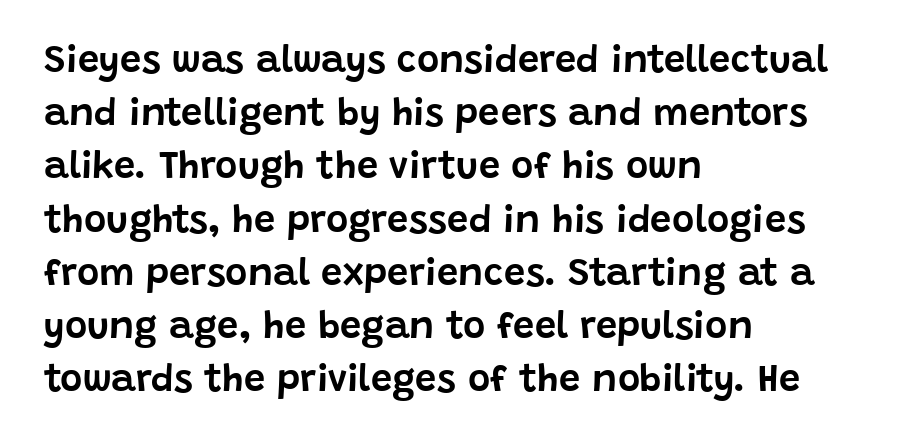
{"serif": "no", "italic": "no", "width": "normal", "stroke_contrast": "low", "x_height": "large", "monospaced": "no", "underline": "no", "align": "left", "line_spacing": "normal", "line_spacing_ratio": 1.4, "letter_spacing": "normal", "letter_spacing_em": 0.0, "glyph_px": 38}
